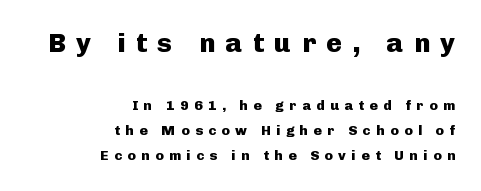
This is heavy type, rendered in bold. Which of the two is more prominent by size? The first, at the top. Notice how the passage keeps a crisp vertical edge on the right only. No italicization has been applied; the sample stays upright. Caption: expanded tracking, letters set apart.
